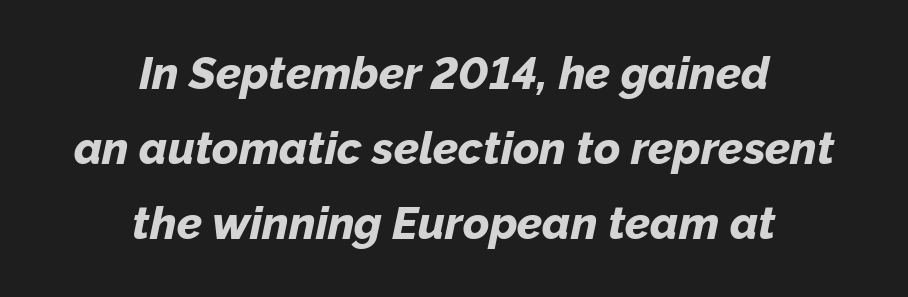
The image shows 45 px bold type, italic (leaning right); set centered, normal line spacing (1.67x), normal letter spacing, not underlined; low stroke contrast and a medium x-height.
